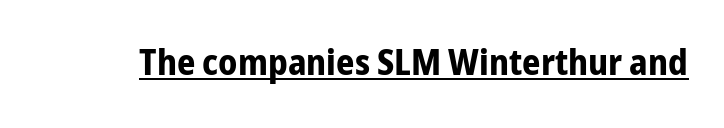
{"serif": "no", "italic": "no", "bold": "yes", "weight": "bold", "width": "condensed", "stroke_contrast": "low", "x_height": "medium", "monospaced": "no", "underline": "yes", "letter_spacing": "normal", "letter_spacing_em": 0.0, "glyph_px": 36}
